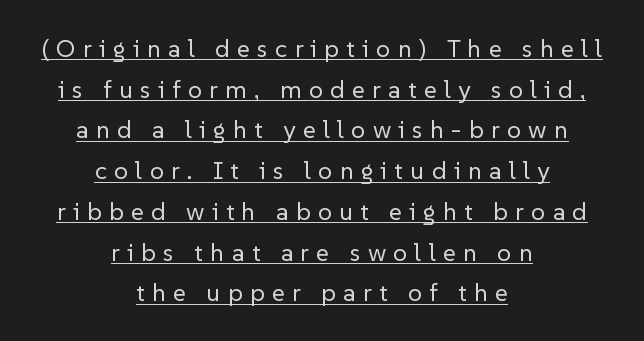
{"italic": "no", "bold": "no", "underline": "yes", "align": "center", "line_spacing": "normal", "line_spacing_ratio": 1.63, "letter_spacing": "wide", "letter_spacing_em": 0.29, "glyph_px": 25}
